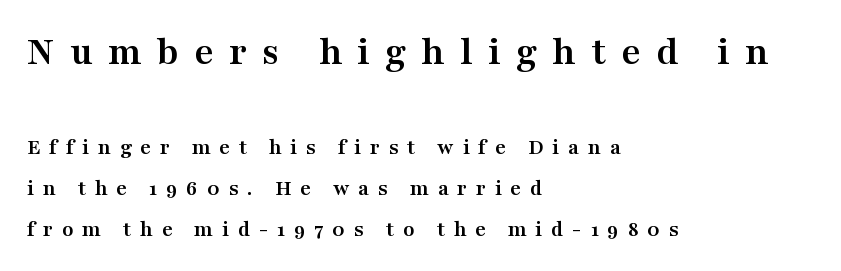
Q: Is the text bold? A: Yes.
Q: Is the text italic (slanted)? A: No, it is upright.
Q: Is the typeface a serif or a sans-serif typeface? A: Serif.
Q: Is the text underlined? A: No.
Q: How is the paragraph aligned? A: Left-aligned.
Q: Is the spacing between letters normal or unusually wide? A: Unusually wide.
Q: Which block of text is set in a larger size, the first (top) or the second (bottom)? A: The first (top) one.
Q: Width (condensed, normal, or wide)? A: Wide.
Q: Stroke contrast? A: Medium.
Q: x-height? A: Medium.
Q: Monospaced? A: No.
